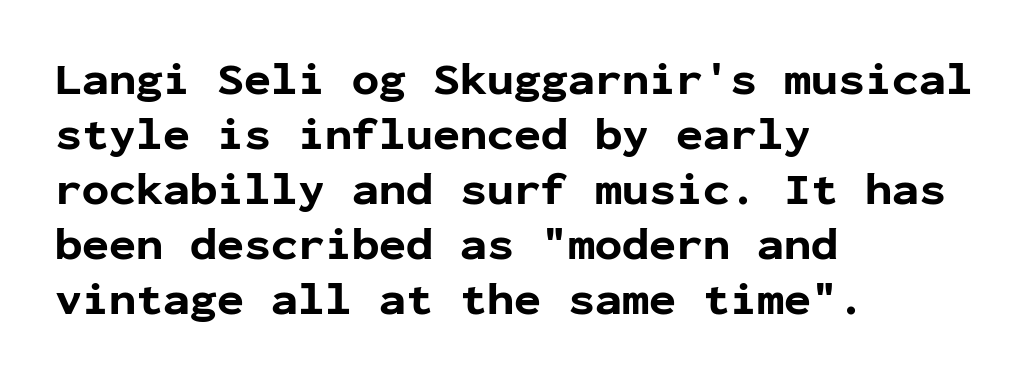
Q: Is the text bold? A: Yes.
Q: Is the text italic (slanted)? A: No, it is upright.
Q: Is the typeface a serif or a sans-serif typeface? A: Sans-serif.
Q: Is the text underlined? A: No.
Q: How is the paragraph aligned? A: Left-aligned.
Q: Is the spacing between letters normal or unusually wide? A: Normal.
Q: Width (condensed, normal, or wide)? A: Normal.
Q: Stroke contrast? A: Low.
Q: x-height? A: Medium.
Q: Monospaced? A: Yes.
